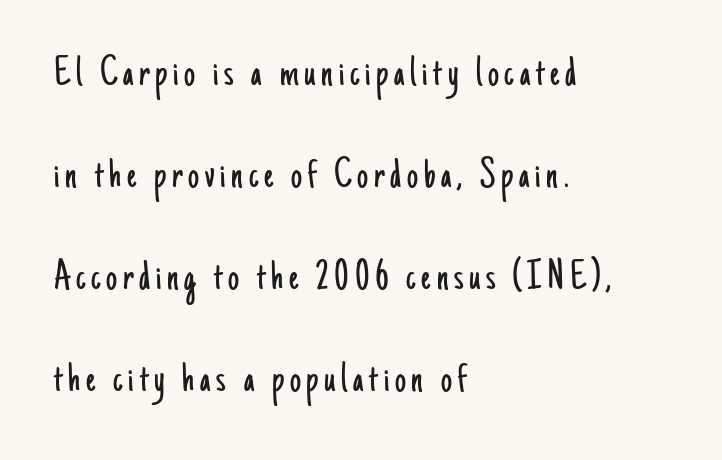
Q: Is the text bold? A: No.
Q: Is the text italic (slanted)? A: No, it is upright.
Q: Is the typeface a serif or a sans-serif typeface? A: Sans-serif.
Q: Is the text underlined? A: No.
Q: How is the paragraph aligned? A: Left-aligned.
Q: Is the spacing between lines tight, normal or loose? A: Loose.
Q: Width (condensed, normal, or wide)? A: Condensed.
Q: Stroke contrast? A: Low.
Q: x-height? A: Small.
Q: Monospaced? A: No.
